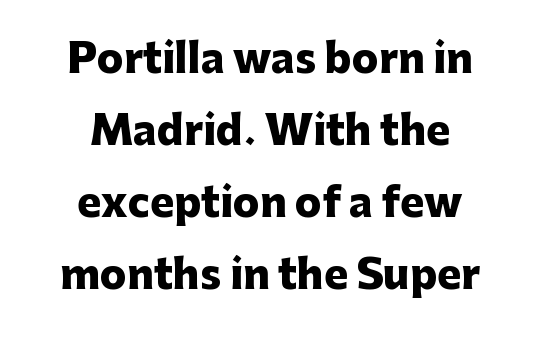
{"serif": "no", "italic": "no", "bold": "yes", "weight": "heavy", "width": "normal", "stroke_contrast": "low", "x_height": "medium", "monospaced": "no", "underline": "no", "align": "center", "line_spacing_ratio": 1.8, "letter_spacing": "normal", "letter_spacing_em": 0.0, "glyph_px": 40}
